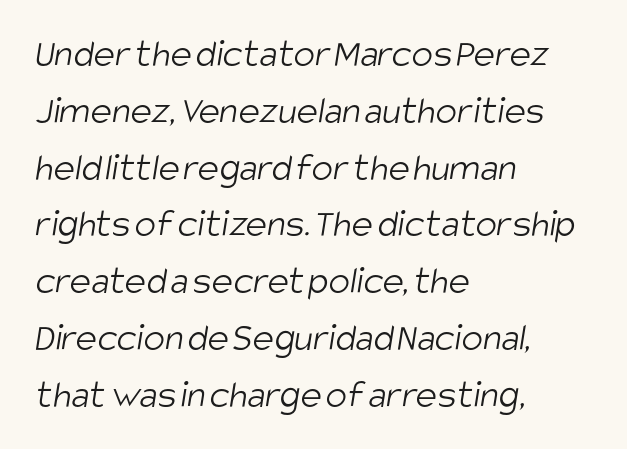
Q: Is the text bold? A: No.
Q: Is the typeface a serif or a sans-serif typeface? A: Sans-serif.
Q: Is the text underlined? A: No.
Q: How is the paragraph aligned? A: Left-aligned.
Q: Is the spacing between letters normal or unusually wide? A: Normal.
Q: Is the spacing between lines tight, normal or loose? A: Normal.
Q: Width (condensed, normal, or wide)? A: Condensed.
Q: Stroke contrast? A: Low.
Q: x-height? A: Large.
Q: Monospaced? A: No.
